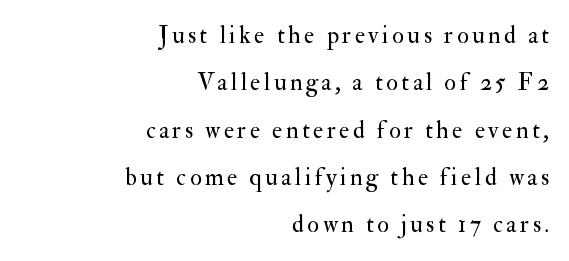
The image shows 24 px text type, upright; set right-aligned, loose line spacing (1.97x), not underlined.
